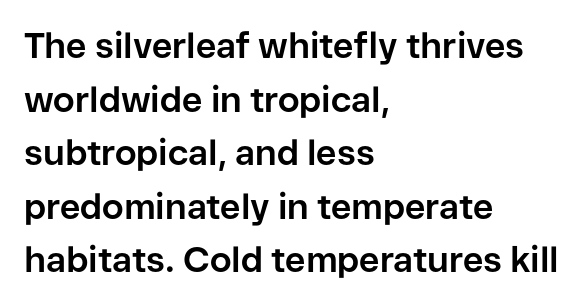
The image shows 35 px bold sans-serif type, upright; set left-aligned, normal line spacing (1.53x), normal letter spacing, not underlined; low stroke contrast and a medium x-height.
